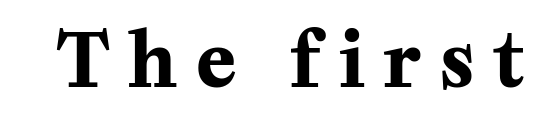
Q: Is the text bold? A: Yes.
Q: Is the text italic (slanted)? A: No, it is upright.
Q: Is the typeface a serif or a sans-serif typeface? A: Serif.
Q: Is the text underlined? A: No.
Q: Is the spacing between letters normal or unusually wide? A: Unusually wide.
Q: Width (condensed, normal, or wide)? A: Normal.
Q: Stroke contrast? A: Medium.
Q: x-height? A: Medium.
Q: Monospaced? A: No.
